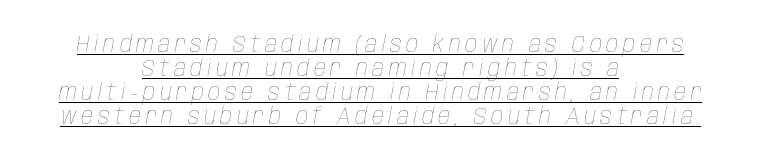
{"italic": "yes", "lean": "right", "slant_degrees": 10, "bold": "no", "underline": "yes", "align": "center", "line_spacing": "tight", "line_spacing_ratio": 1.0, "glyph_px": 24}
